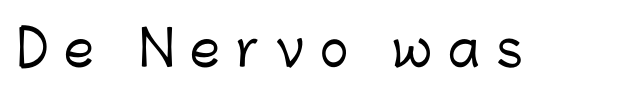
{"serif": "no", "italic": "no", "width": "normal", "stroke_contrast": "low", "x_height": "medium", "monospaced": "no", "underline": "no", "letter_spacing": "wide", "letter_spacing_em": 0.33, "glyph_px": 48}
